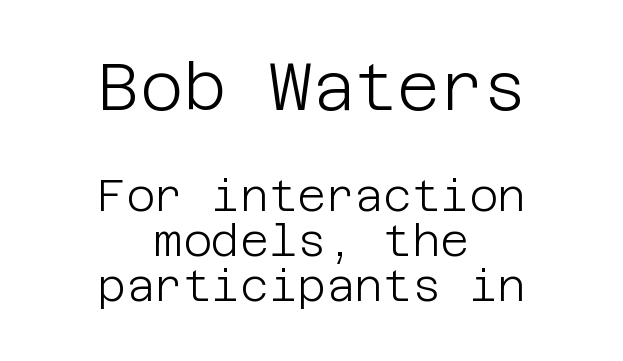
{"serif": "no", "italic": "no", "bold": "no", "weight": "light", "width": "normal", "stroke_contrast": "low", "x_height": "large", "underline": "no", "align": "center", "line_spacing": "tight", "line_spacing_ratio": 1.03, "letter_spacing": "normal", "letter_spacing_em": 0.0, "larger_block": "first", "size_ratio": 1.5, "glyph_px": 66}
